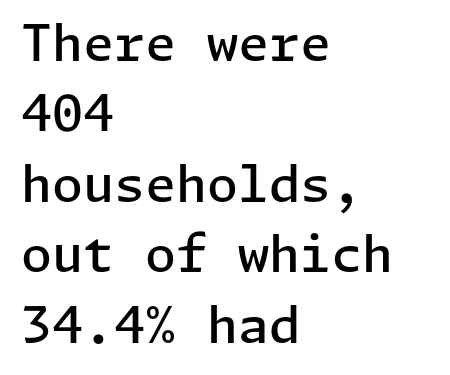
The image shows 50 px semibold sans-serif type, upright; set left-aligned, normal line spacing (1.41x), normal letter spacing, not underlined; low stroke contrast and a medium x-height.
